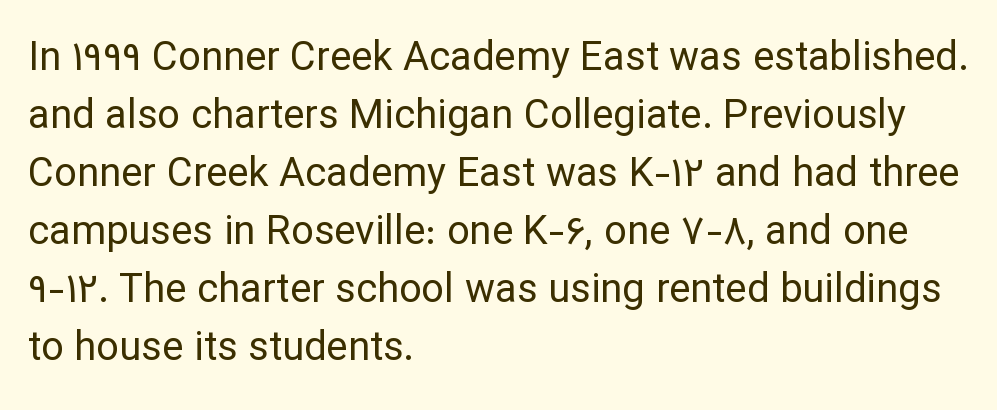
The compositor pushed each line to the left boundary. Character widths vary here, with narrow letters taking less room than wide ones. Designer's note — italics off, roman on. Each letter's strokes conclude bluntly, with no projecting serifs. The characters are drawn with everyday or finer stroke widths.
